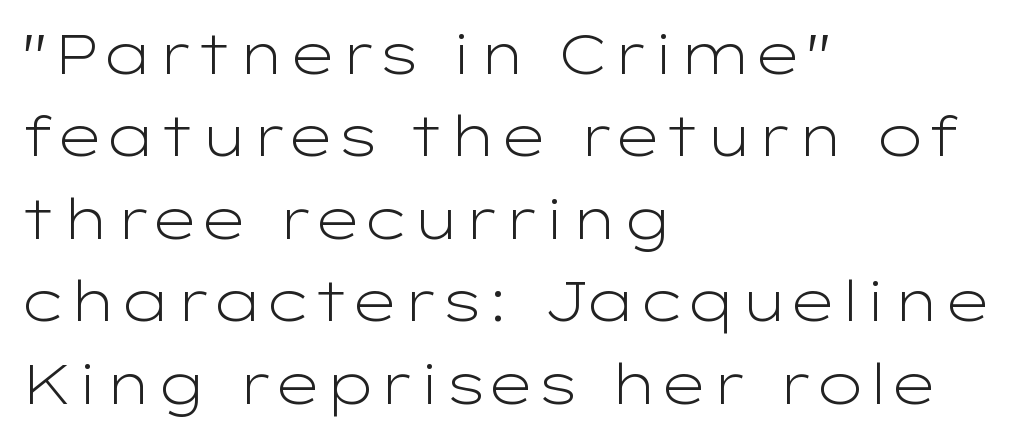
Q: Is the text bold? A: No.
Q: Is the text italic (slanted)? A: No, it is upright.
Q: Is the typeface a serif or a sans-serif typeface? A: Sans-serif.
Q: Is the text underlined? A: No.
Q: How is the paragraph aligned? A: Left-aligned.
Q: Is the spacing between letters normal or unusually wide? A: Normal.
Q: Is the spacing between lines tight, normal or loose? A: Normal.
Q: Width (condensed, normal, or wide)? A: Wide.
Q: Stroke contrast? A: Low.
Q: x-height? A: Medium.
Q: Monospaced? A: No.
